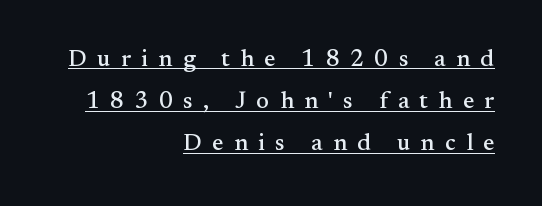
The horizontal fit of the characters is loose and conspicuously gappy. Every row of glyphs terminates at an identical x-position on the right. Notice how the stems are strictly vertical — no italics here. Descenders here cross a horizontal rule under the line.
